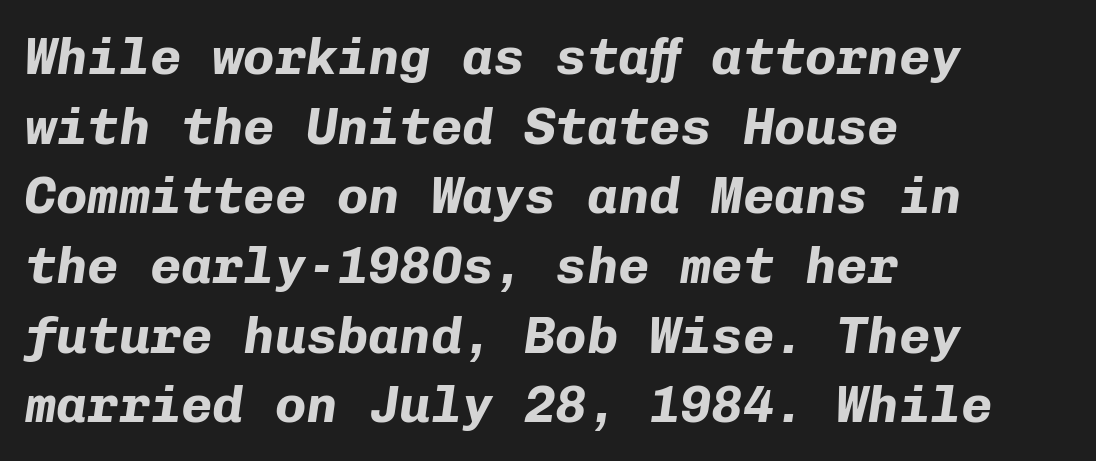
The image shows 52 px bold type, italic (leaning right), monospaced; set left-aligned, normal line spacing (1.34x), normal letter spacing, not underlined; low stroke contrast and a medium x-height.
